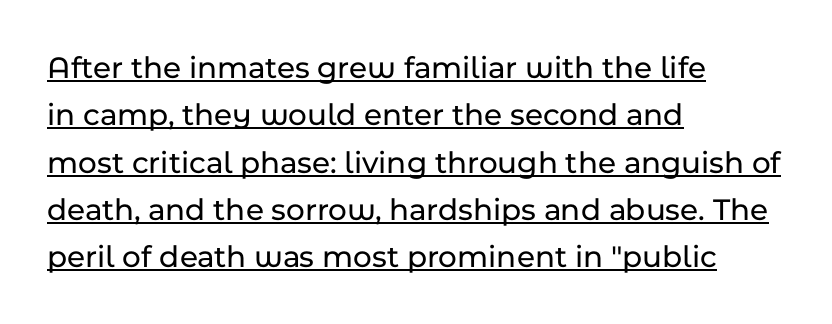
Q: Is the text italic (slanted)? A: No, it is upright.
Q: Is the typeface a serif or a sans-serif typeface? A: Sans-serif.
Q: Is the text underlined? A: Yes.
Q: How is the paragraph aligned? A: Left-aligned.
Q: Is the spacing between letters normal or unusually wide? A: Normal.
Q: Is the spacing between lines tight, normal or loose? A: Normal.
Q: Width (condensed, normal, or wide)? A: Normal.
Q: Stroke contrast? A: Low.
Q: x-height? A: Medium.
Q: Monospaced? A: No.
